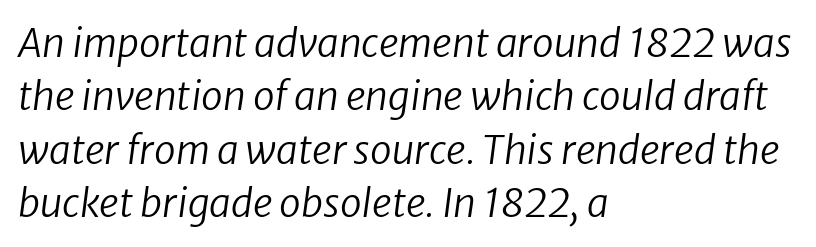
{"serif": "no", "bold": "no", "weight": "regular", "width": "normal", "stroke_contrast": "low", "x_height": "medium", "monospaced": "no", "underline": "no", "align": "left", "line_spacing": "normal", "line_spacing_ratio": 1.37, "letter_spacing": "normal", "letter_spacing_em": 0.0, "glyph_px": 39}
